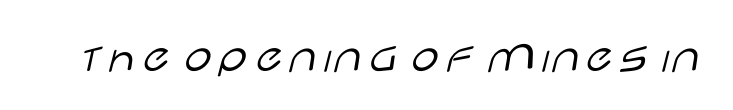
{"serif": "no", "bold": "no", "weight": "light", "width": "wide", "stroke_contrast": "low", "x_height": "large", "monospaced": "no", "underline": "no", "letter_spacing": "normal", "letter_spacing_em": 0.0, "glyph_px": 50}
